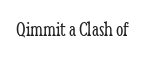
Q: Is the text bold? A: No.
Q: Is the text italic (slanted)? A: No, it is upright.
Q: Is the text underlined? A: No.
Q: Is the spacing between letters normal or unusually wide? A: Normal.
